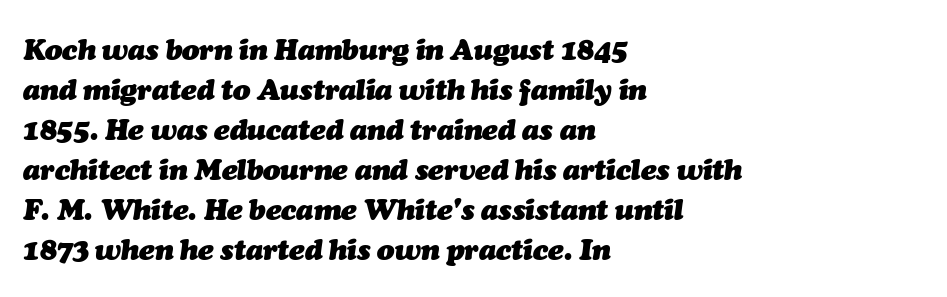
Q: Is the text bold? A: Yes.
Q: Is the text italic (slanted)? A: Yes, it leans right by about 7 degrees.
Q: Is the text underlined? A: No.
Q: How is the paragraph aligned? A: Left-aligned.
Q: Is the spacing between letters normal or unusually wide? A: Normal.
Q: Is the spacing between lines tight, normal or loose? A: Normal.
Q: Width (condensed, normal, or wide)? A: Normal.
Q: Stroke contrast? A: Medium.
Q: x-height? A: Medium.
Q: Monospaced? A: No.
